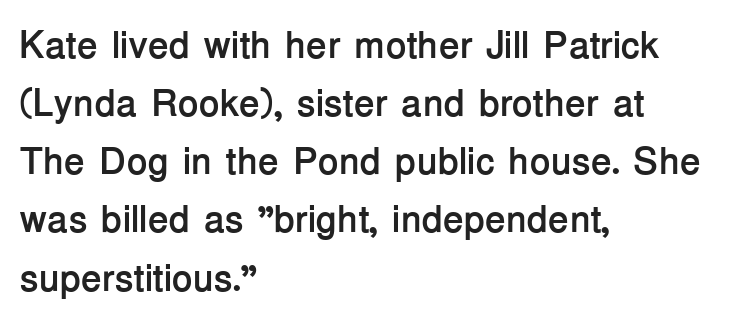
Q: Is the text bold? A: Yes.
Q: Is the text italic (slanted)? A: No, it is upright.
Q: Is the typeface a serif or a sans-serif typeface? A: Sans-serif.
Q: Is the text underlined? A: No.
Q: How is the paragraph aligned? A: Left-aligned.
Q: Is the spacing between letters normal or unusually wide? A: Normal.
Q: Is the spacing between lines tight, normal or loose? A: Normal.
Q: Width (condensed, normal, or wide)? A: Normal.
Q: Stroke contrast? A: Low.
Q: x-height? A: Medium.
Q: Monospaced? A: No.
